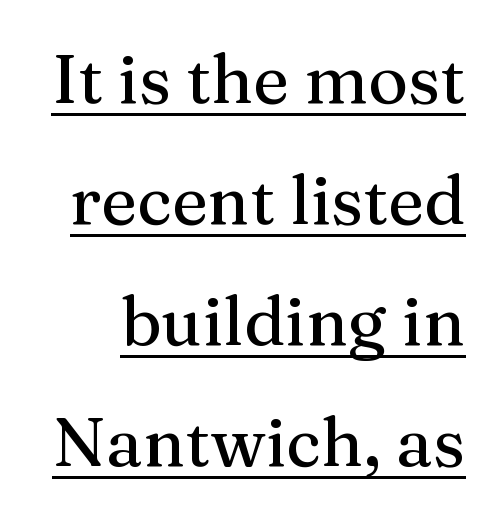
{"serif": "yes", "italic": "no", "width": "normal", "stroke_contrast": "medium", "x_height": "medium", "monospaced": "no", "underline": "yes", "line_spacing_ratio": 1.78, "letter_spacing": "normal", "letter_spacing_em": 0.0, "glyph_px": 68}
